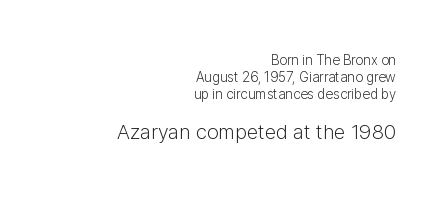
The image shows 21 px text type, upright; set right-aligned, line spacing 1.23x, normal letter spacing, not underlined; the second (bottom) block is 1.5x larger.
